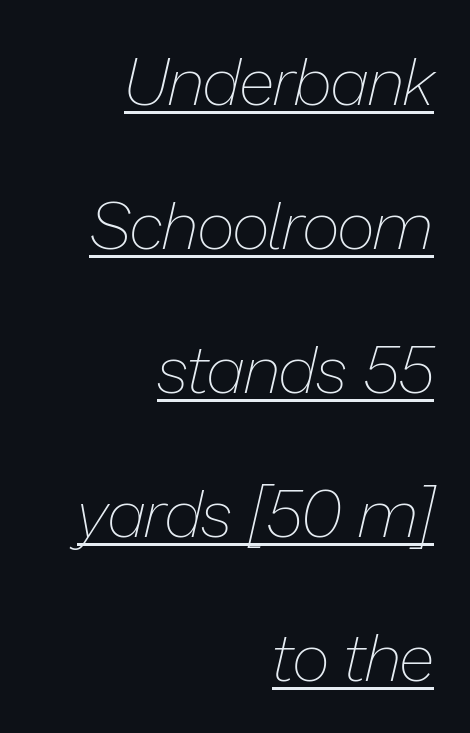
Check the space under the baseline: a stroke is drawn there. Widely set lines give the paragraph a tall, airy silhouette. Each word holds together tightly as a unit, with standard inter-letter gaps. Is the type slanted? Yes — the strokes lean at a clear angle. Each letter keeps its own natural width here, so spacing adapts to shape. Is this a heavy cut? Hardly; it is regular or lighter.
